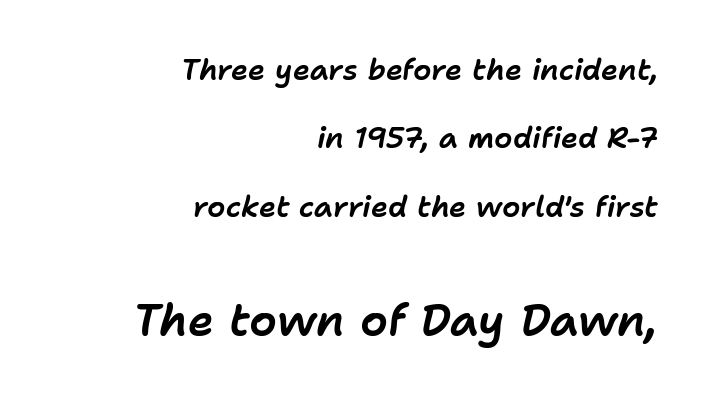
Q: Is the text italic (slanted)? A: Yes, it leans right by about 11 degrees.
Q: Is the text underlined? A: No.
Q: How is the paragraph aligned? A: Right-aligned.
Q: Is the spacing between letters normal or unusually wide? A: Normal.
Q: Is the spacing between lines tight, normal or loose? A: Loose.
Q: Which block of text is set in a larger size, the first (top) or the second (bottom)? A: The second (bottom) one.
Q: Width (condensed, normal, or wide)? A: Normal.
Q: Stroke contrast? A: Low.
Q: x-height? A: Medium.
Q: Monospaced? A: No.
